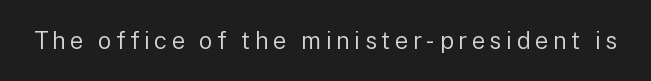
{"italic": "no", "bold": "no", "underline": "no", "glyph_px": 24}
